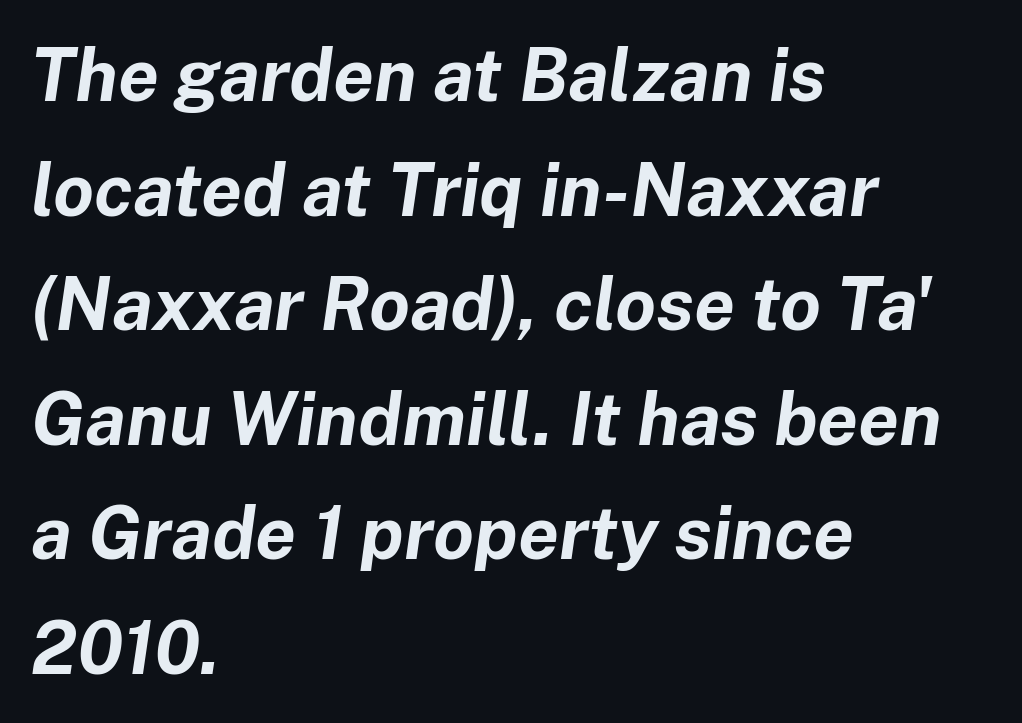
Italic: yes, the glyphs are oblique. Looks like regular typesetting: each glyph gets only the width it needs. Quick note: underline off. Default kerning and tracking; the words read as compact shapes. Each glyph is drawn with heavy, bold strokes. Horizontally, the lines are justified to the leading edge only.
